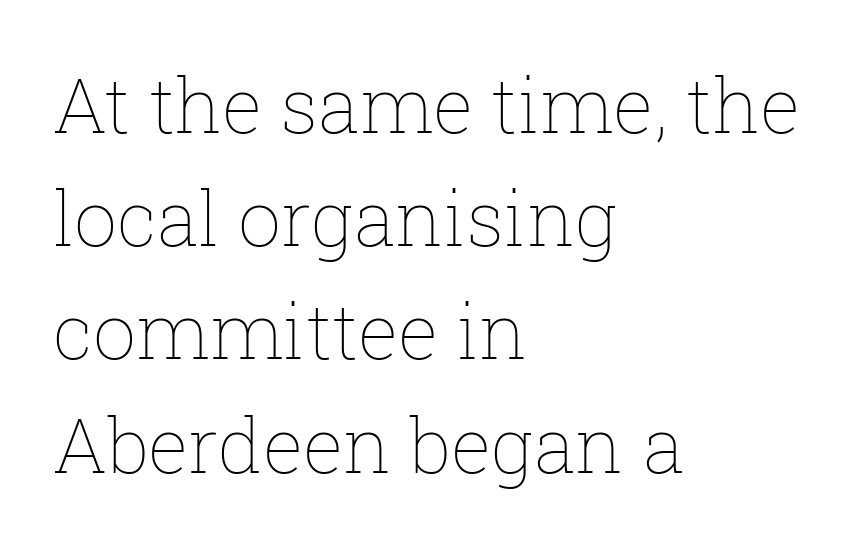
Bare-footed words on every line. This is roman type, the default non-slanted kind. Looks like regular typesetting: each glyph gets only the width it needs. The strokes are not fattened; the text isn't bold. Is there much room between lines? A standard amount, neither cramped nor airy.
